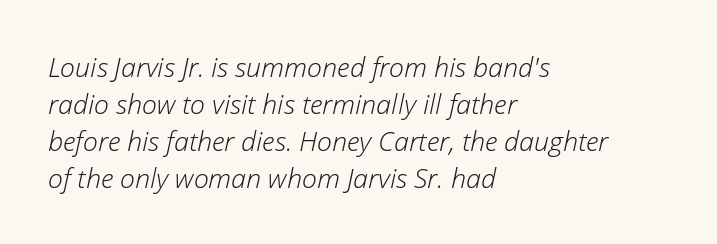
Honestly, the letter spacing is just normal — you wouldn't notice it. These glyphs show unthickened strokes, regular width or finer. The glyphs look as if they've been sheared to an angle. Underline: absent. The compositor pushed each line to the left boundary. The space between consecutive lines is moderate.
